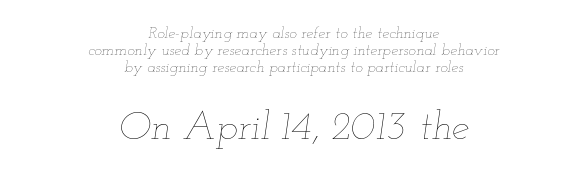
The image shows 40 px thin, wide type, italic (leaning right); set centered, tight line spacing (1.06x), normal letter spacing, not underlined; the second (bottom) block is 2.5x larger; low stroke contrast and a small x-height.
